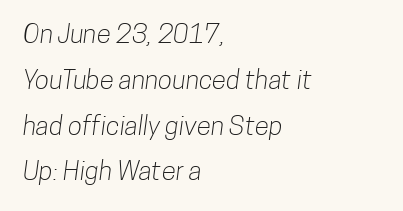
Students, note that the glyphs here touch the page at normal intervals. Horizontal alignment here is leftward, the default for most running prose. Rule under the text: the space is simply empty.
